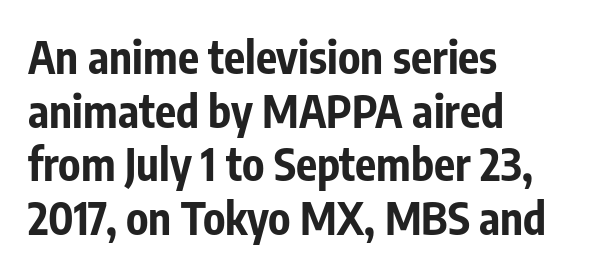
{"serif": "no", "italic": "no", "bold": "yes", "weight": "bold", "width": "condensed", "stroke_contrast": "low", "x_height": "medium", "monospaced": "no", "underline": "no", "align": "left", "line_spacing_ratio": 1.22, "letter_spacing": "normal", "letter_spacing_em": 0.0, "glyph_px": 44}
